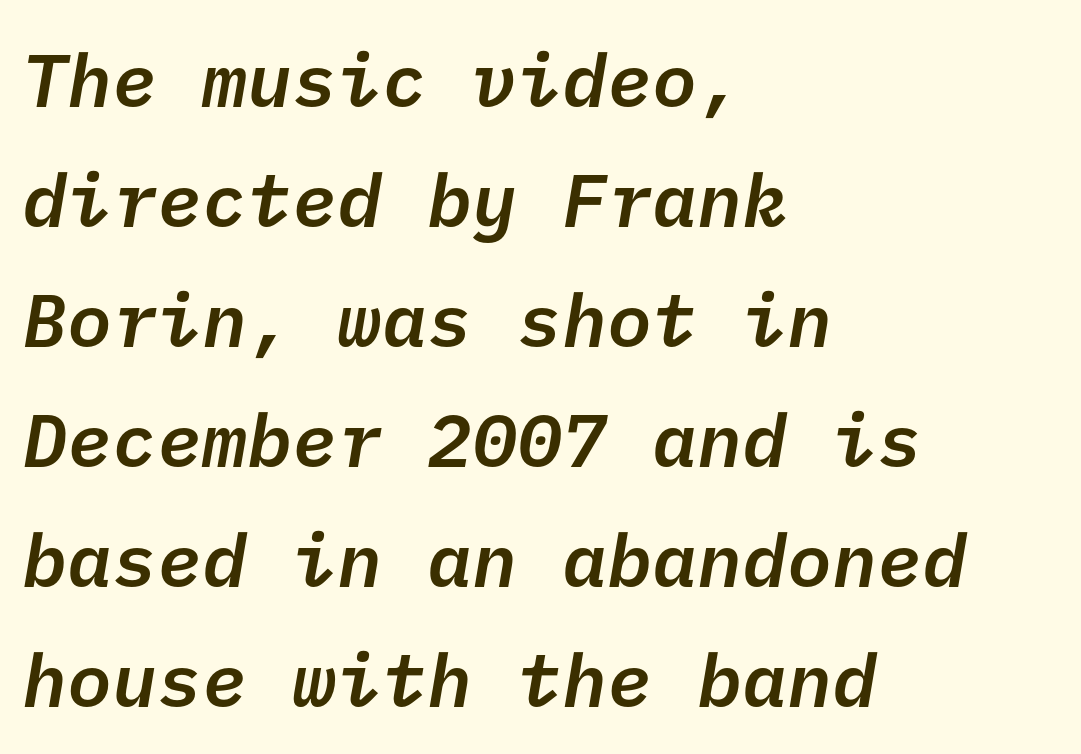
Q: Is the text bold? A: Semi-bold.
Q: Is the typeface a serif or a sans-serif typeface? A: Sans-serif.
Q: Is the text underlined? A: No.
Q: How is the paragraph aligned? A: Left-aligned.
Q: Is the spacing between letters normal or unusually wide? A: Normal.
Q: Is the spacing between lines tight, normal or loose? A: Normal.
Q: Width (condensed, normal, or wide)? A: Normal.
Q: Stroke contrast? A: Low.
Q: x-height? A: Medium.
